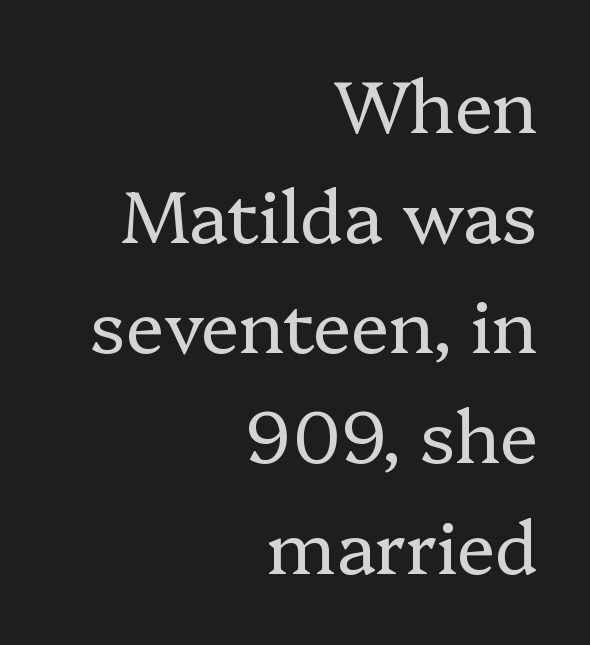
The type family on display is of the serif kind. Nope, not italic — everything's standing straight. Where is the straight margin? On the right. Caption: face not bold, strokes unweighted. Clear beneath every line of the passage. Compared with typical paragraphs, the rows here are spaced about the same.
